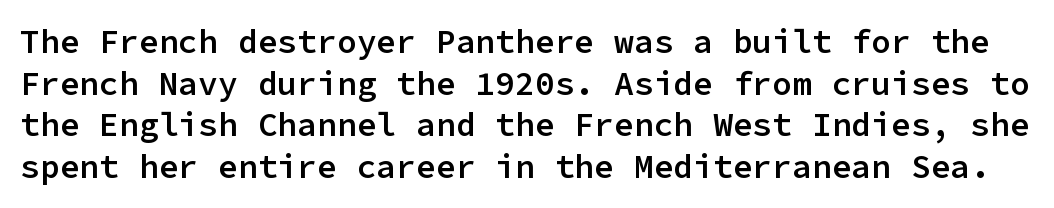
{"serif": "no", "italic": "no", "bold": "semi", "weight": "semibold", "width": "normal", "stroke_contrast": "low", "x_height": "medium", "monospaced": "yes", "underline": "no", "line_spacing": "normal", "line_spacing_ratio": 1.26, "letter_spacing": "normal", "letter_spacing_em": 0.0, "glyph_px": 33}
